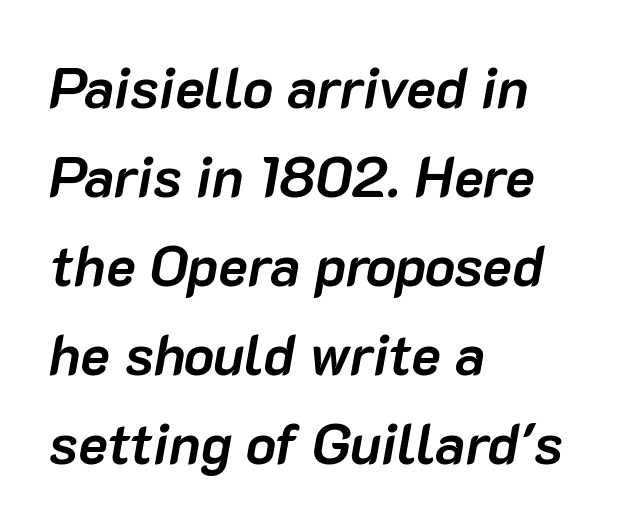
Q: Is the text bold? A: Yes.
Q: Is the text italic (slanted)? A: Yes, it leans right by about 10 degrees.
Q: Is the text underlined? A: No.
Q: How is the paragraph aligned? A: Left-aligned.
Q: Is the spacing between letters normal or unusually wide? A: Normal.
Q: Is the spacing between lines tight, normal or loose? A: Normal.
Q: Width (condensed, normal, or wide)? A: Normal.
Q: Stroke contrast? A: Low.
Q: x-height? A: Medium.
Q: Monospaced? A: No.
